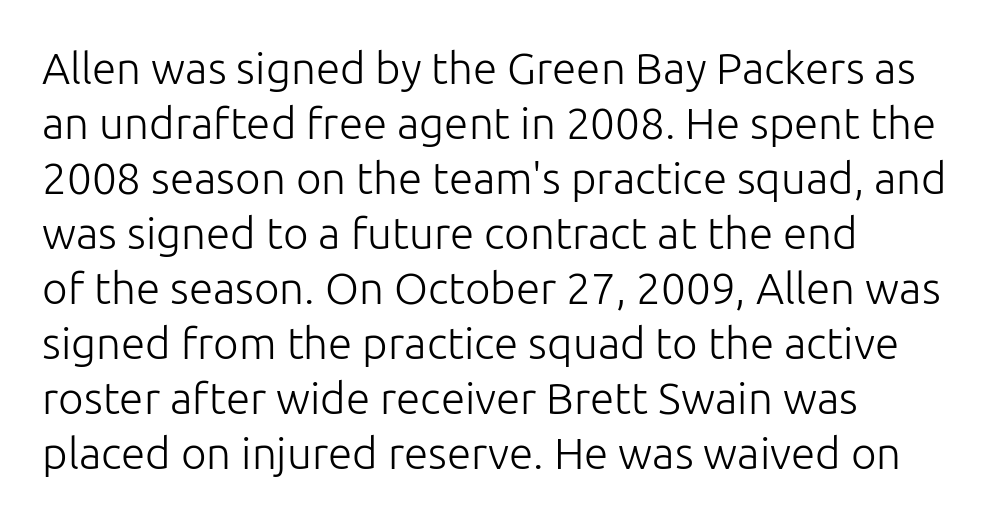
Q: Is the text bold? A: No.
Q: Is the text italic (slanted)? A: No, it is upright.
Q: Is the typeface a serif or a sans-serif typeface? A: Sans-serif.
Q: Is the text underlined? A: No.
Q: How is the paragraph aligned? A: Left-aligned.
Q: Is the spacing between letters normal or unusually wide? A: Normal.
Q: Is the spacing between lines tight, normal or loose? A: Normal.
Q: Width (condensed, normal, or wide)? A: Normal.
Q: Stroke contrast? A: Low.
Q: x-height? A: Medium.
Q: Monospaced? A: No.
